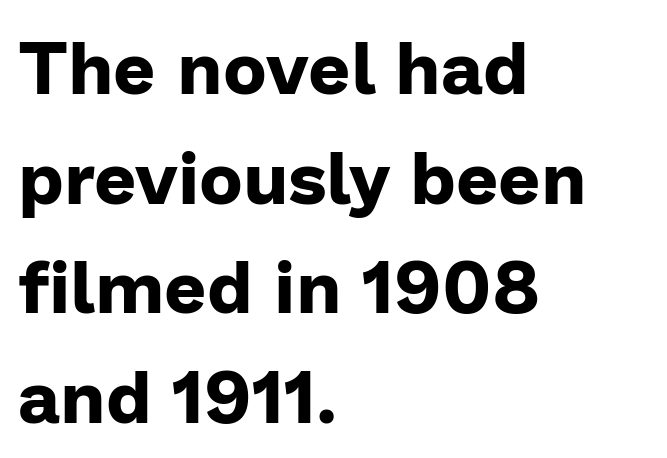
The image shows 74 px bold sans-serif type, upright; set left-aligned, normal line spacing (1.48x), normal letter spacing, not underlined; low stroke contrast and a medium x-height.
